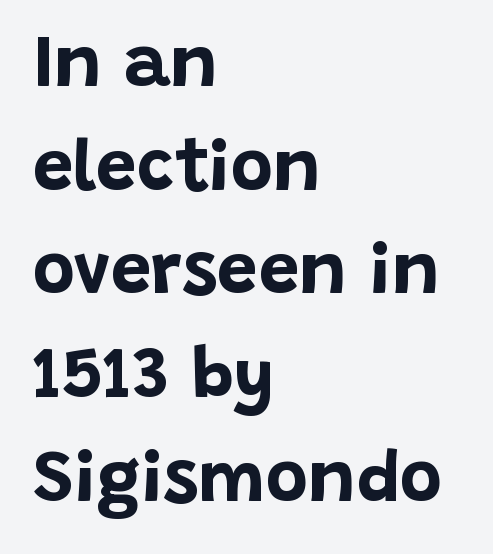
{"serif": "no", "italic": "no", "bold": "yes", "weight": "bold", "width": "normal", "stroke_contrast": "low", "x_height": "large", "monospaced": "no", "underline": "no", "align": "left", "line_spacing": "normal", "line_spacing_ratio": 1.44, "letter_spacing": "normal", "letter_spacing_em": 0.0, "glyph_px": 72}
